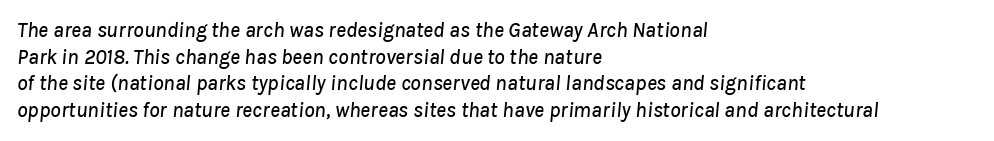
Notice how the passage keeps a crisp vertical edge on the left only. The line-height multiplier appears to be the usual default. Every character sits at an angle, as italics do. This sample uses plain, unmodified letter spacing.
